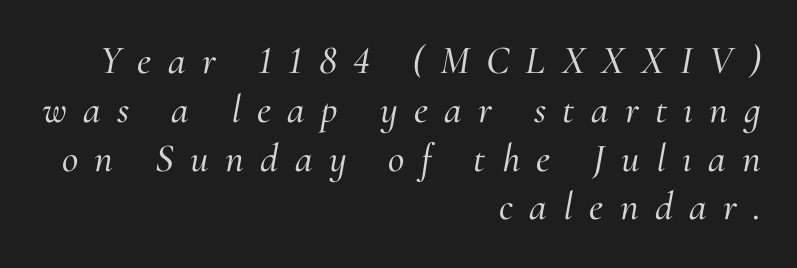
{"serif": "yes", "italic": "yes", "lean": "right", "slant_degrees": 10, "width": "normal", "stroke_contrast": "medium", "x_height": "small", "monospaced": "no", "underline": "no", "align": "right", "line_spacing_ratio": 1.22, "letter_spacing": "wide", "letter_spacing_em": 0.41, "glyph_px": 40}
